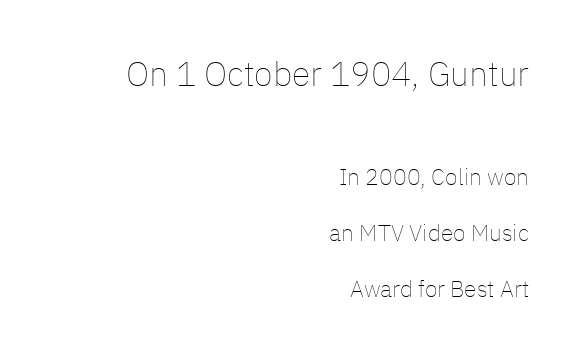
The image shows 34 px thin type, upright; set right-aligned, loose line spacing (2.44x), normal letter spacing, not underlined; the first (top) block is 1.48x larger; low stroke contrast and a medium x-height.
